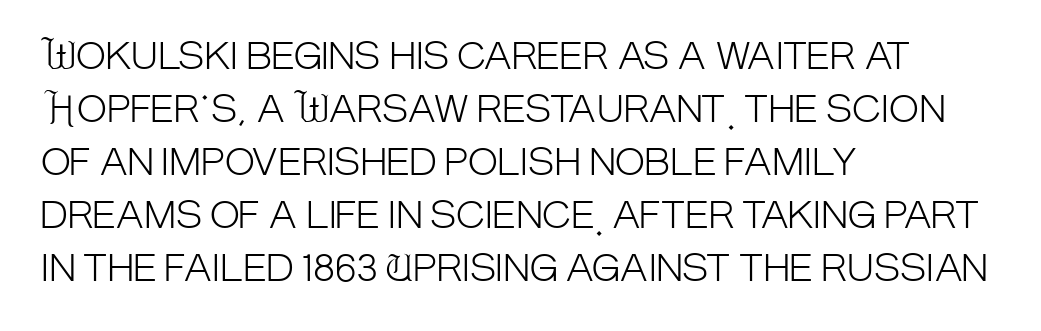
The image shows 36 px light, condensed sans-serif type, upright; set left-aligned, normal line spacing (1.47x), normal letter spacing, not underlined; low stroke contrast and a large x-height.
